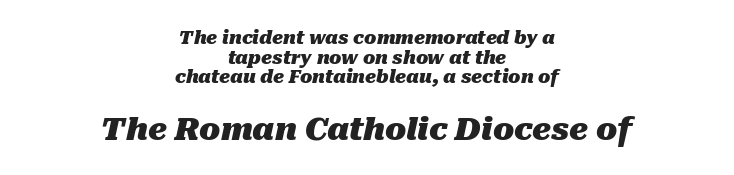
Q: Is the text bold? A: Yes.
Q: Is the text italic (slanted)? A: Yes, it leans right by about 10 degrees.
Q: Is the text underlined? A: No.
Q: How is the paragraph aligned? A: Centered.
Q: Is the spacing between letters normal or unusually wide? A: Normal.
Q: Is the spacing between lines tight, normal or loose? A: Tight.
Q: Which block of text is set in a larger size, the first (top) or the second (bottom)? A: The second (bottom) one.
Q: Width (condensed, normal, or wide)? A: Normal.
Q: Stroke contrast? A: Medium.
Q: x-height? A: Medium.
Q: Monospaced? A: No.
